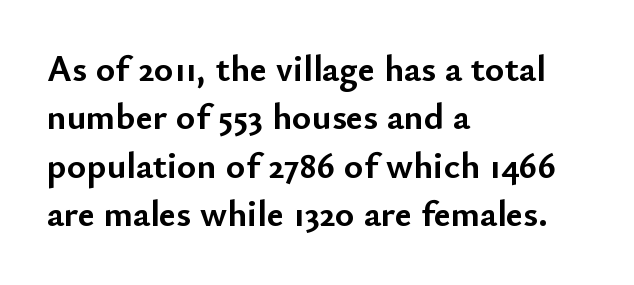
Q: Is the text bold? A: Yes.
Q: Is the text italic (slanted)? A: No, it is upright.
Q: Is the typeface a serif or a sans-serif typeface? A: Sans-serif.
Q: Is the text underlined? A: No.
Q: How is the paragraph aligned? A: Left-aligned.
Q: Is the spacing between letters normal or unusually wide? A: Normal.
Q: Is the spacing between lines tight, normal or loose? A: Normal.
Q: Width (condensed, normal, or wide)? A: Normal.
Q: Stroke contrast? A: Low.
Q: x-height? A: Small.
Q: Monospaced? A: No.
